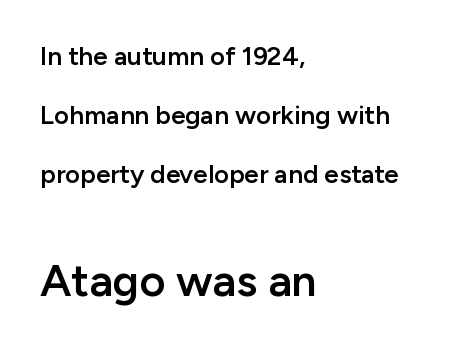
{"serif": "no", "italic": "no", "bold": "semi", "weight": "semibold", "width": "normal", "stroke_contrast": "low", "x_height": "medium", "monospaced": "no", "underline": "no", "align": "left", "line_spacing": "loose", "line_spacing_ratio": 2.27, "letter_spacing": "normal", "letter_spacing_em": 0.0, "larger_block": "second", "size_ratio": 1.73, "glyph_px": 45}
